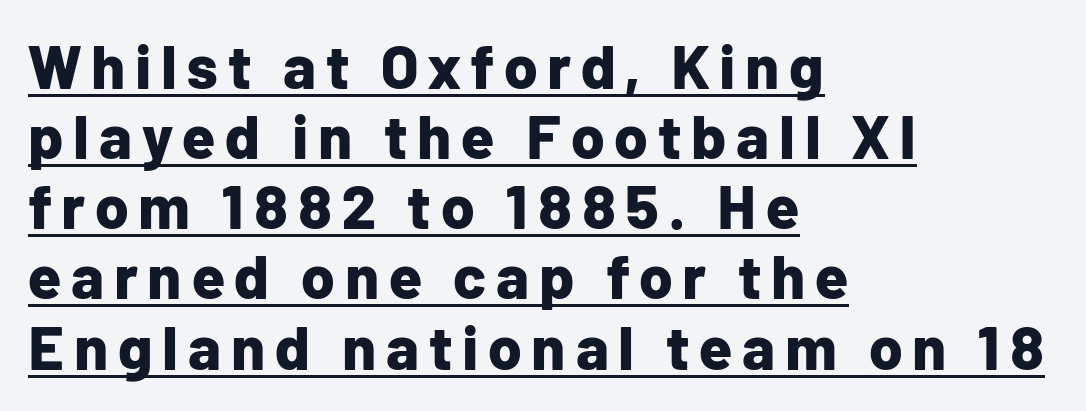
The image shows 61 px bold sans-serif type, upright; set left-aligned, tight line spacing (1.15x), underlined; low stroke contrast and a medium x-height.
